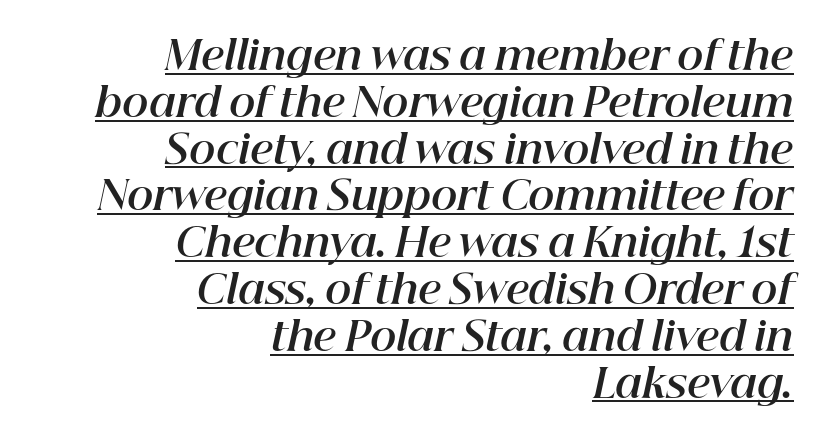
{"italic": "yes", "lean": "right", "slant_degrees": 12, "bold": "yes", "weight": "bold", "width": "normal", "stroke_contrast": "high", "x_height": "medium", "monospaced": "no", "underline": "yes", "align": "right", "line_spacing_ratio": 1.17, "letter_spacing": "normal", "letter_spacing_em": 0.0, "glyph_px": 40}
